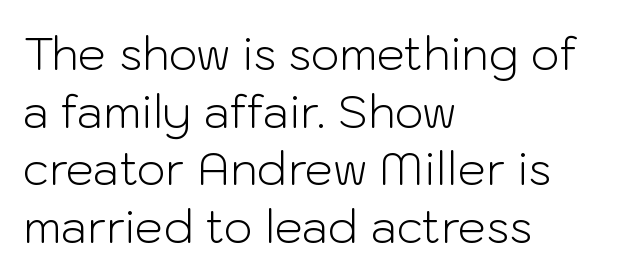
Weight: regular or lighter. The type family on display is of the sans-serif kind. Ordinary non-slanted type is in use. Default kerning and tracking; the words read as compact shapes. The passage shown is not underscored anywhere.
